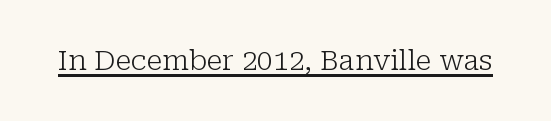
{"serif": "yes", "italic": "no", "bold": "no", "weight": "light", "width": "normal", "stroke_contrast": "low", "x_height": "medium", "monospaced": "no", "underline": "yes", "letter_spacing": "normal", "letter_spacing_em": 0.0, "glyph_px": 28}
